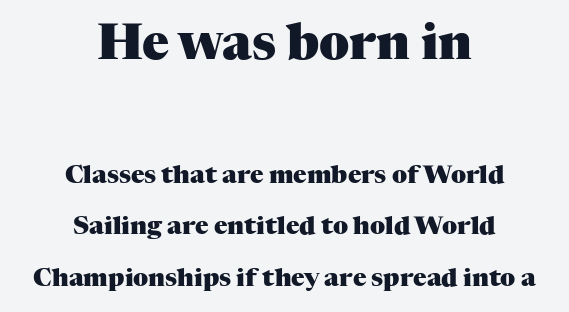
{"serif": "yes", "italic": "no", "bold": "yes", "weight": "heavy", "width": "normal", "stroke_contrast": "medium", "x_height": "medium", "monospaced": "no", "underline": "no", "align": "center", "line_spacing": "loose", "line_spacing_ratio": 2.06, "letter_spacing": "normal", "letter_spacing_em": 0.0, "larger_block": "first", "size_ratio": 2.0, "glyph_px": 50}
